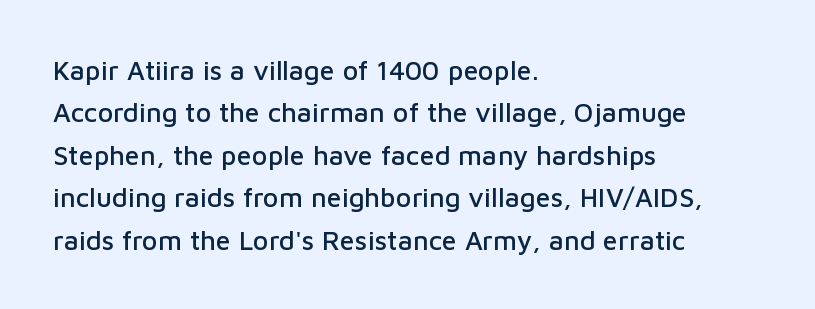
The image shows 27 px text type, upright; set left-aligned, normal line spacing (1.57x), normal letter spacing, not underlined.
